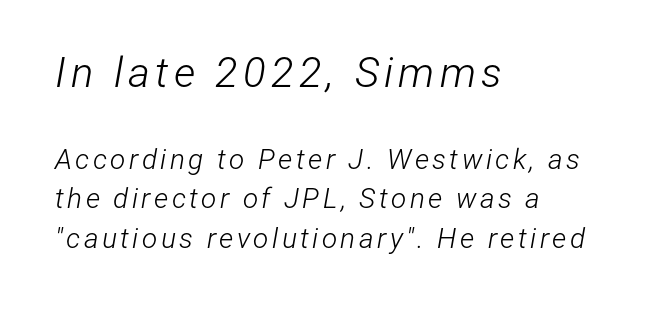
Q: Is the text bold? A: No.
Q: Is the text italic (slanted)? A: Yes, it leans right by about 12 degrees.
Q: Is the text underlined? A: No.
Q: How is the paragraph aligned? A: Left-aligned.
Q: Is the spacing between lines tight, normal or loose? A: Normal.
Q: Which block of text is set in a larger size, the first (top) or the second (bottom)? A: The first (top) one.
Q: Width (condensed, normal, or wide)? A: Condensed.
Q: Stroke contrast? A: Low.
Q: x-height? A: Medium.
Q: Monospaced? A: No.
